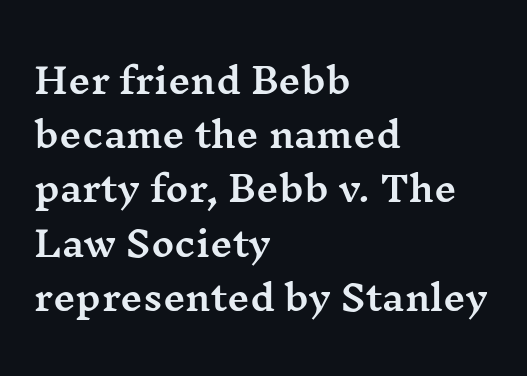
{"serif": "yes", "italic": "no", "width": "wide", "stroke_contrast": "medium", "x_height": "medium", "monospaced": "no", "underline": "no", "align": "left", "line_spacing": "normal", "line_spacing_ratio": 1.55, "letter_spacing": "normal", "letter_spacing_em": 0.0, "glyph_px": 35}
